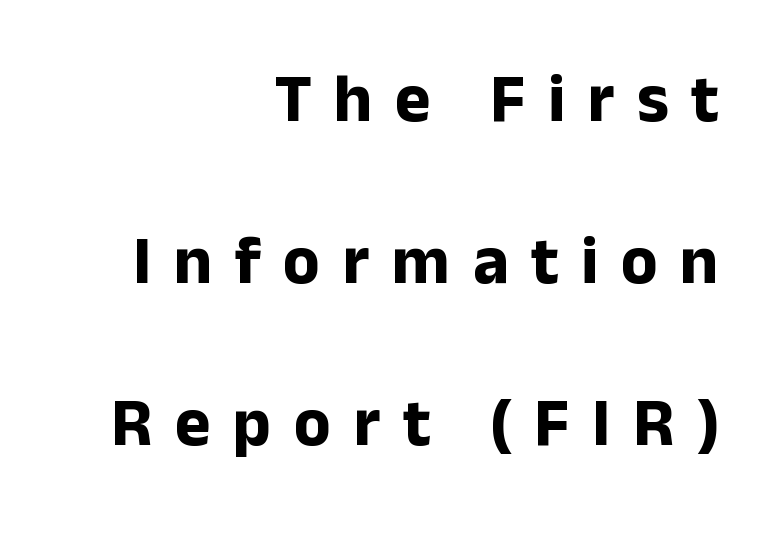
Descenders hang freely into open space. Where is the straight margin? On the right. Tall strokes in this sample are plumb rather than angled. Its strokes are broad and dark, the hallmark of bold type. The leading is generous, giving the passage an open texture. Tracking value appears strongly positive — letters spread wide.
